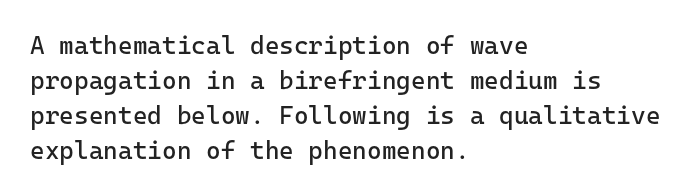
The image shows 25 px text type, upright; set left-aligned, normal line spacing (1.4x), normal letter spacing, not underlined.
